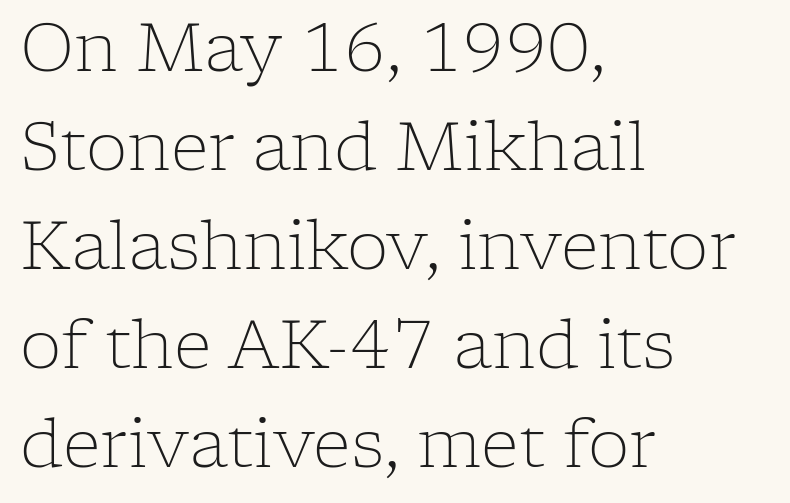
{"serif": "yes", "italic": "no", "bold": "no", "weight": "light", "width": "normal", "stroke_contrast": "low", "x_height": "medium", "monospaced": "no", "underline": "no", "align": "left", "line_spacing": "normal", "line_spacing_ratio": 1.5, "letter_spacing": "normal", "letter_spacing_em": 0.0, "glyph_px": 66}
